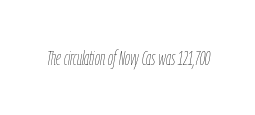
The image shows 20 px text type, italic (leaning right); set normal letter spacing, not underlined.
